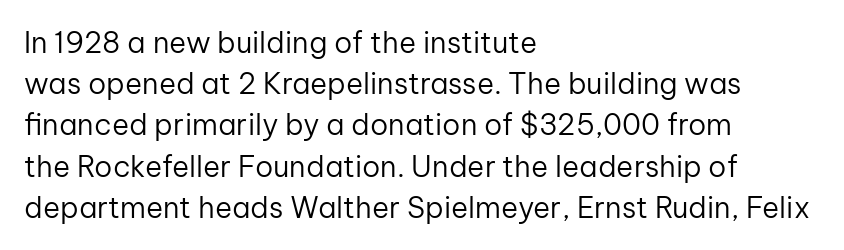
Q: Is the text bold? A: No.
Q: Is the text italic (slanted)? A: No, it is upright.
Q: Is the typeface a serif or a sans-serif typeface? A: Sans-serif.
Q: Is the text underlined? A: No.
Q: How is the paragraph aligned? A: Left-aligned.
Q: Is the spacing between letters normal or unusually wide? A: Normal.
Q: Is the spacing between lines tight, normal or loose? A: Normal.
Q: Width (condensed, normal, or wide)? A: Normal.
Q: Stroke contrast? A: Low.
Q: x-height? A: Medium.
Q: Monospaced? A: No.
